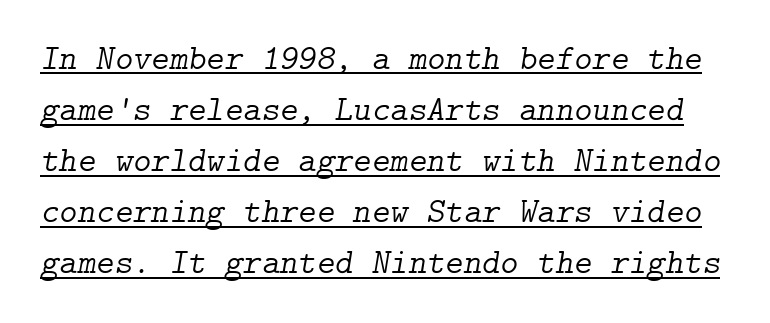
Q: Is the text bold? A: No.
Q: Is the text italic (slanted)? A: Yes, it leans right by about 9 degrees.
Q: Is the typeface a serif or a sans-serif typeface? A: Serif.
Q: Is the text underlined? A: Yes.
Q: Is the spacing between letters normal or unusually wide? A: Normal.
Q: Is the spacing between lines tight, normal or loose? A: Normal.
Q: Width (condensed, normal, or wide)? A: Normal.
Q: Stroke contrast? A: Low.
Q: x-height? A: Medium.
